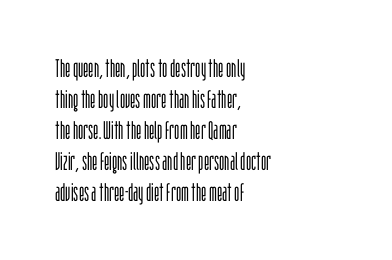
The image shows 25 px text type, upright; set left-aligned, line spacing 1.24x, normal letter spacing, not underlined.
